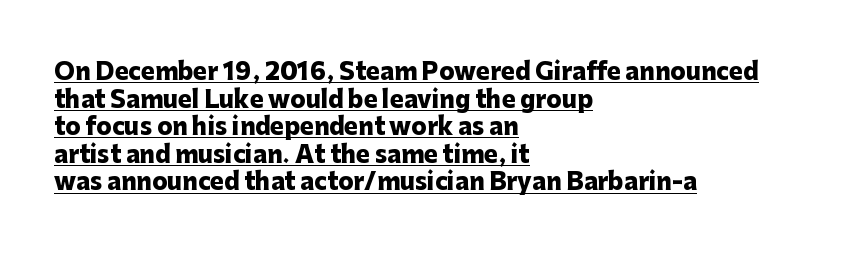
Each line of the rendering has a horizontal stroke beneath the glyphs. Its strokes are broad and dark, the hallmark of bold type. A student would call this left alignment; a typographer would say flush left, rag right. The horizontal fit of the characters is conventional and even. Upright lettering throughout.
